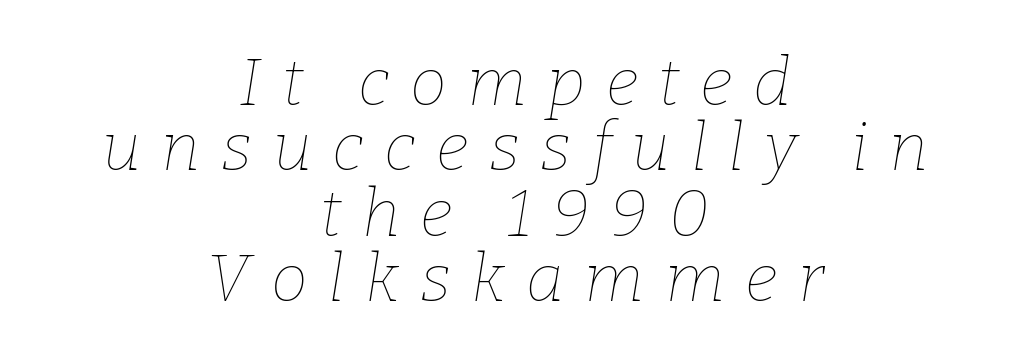
Q: Is the text bold? A: No.
Q: Is the text italic (slanted)? A: Yes, it leans right by about 9 degrees.
Q: Is the text underlined? A: No.
Q: How is the paragraph aligned? A: Centered.
Q: Is the spacing between letters normal or unusually wide? A: Unusually wide.
Q: Is the spacing between lines tight, normal or loose? A: Tight.
Q: Width (condensed, normal, or wide)? A: Normal.
Q: Stroke contrast? A: Low.
Q: x-height? A: Medium.
Q: Monospaced? A: No.
